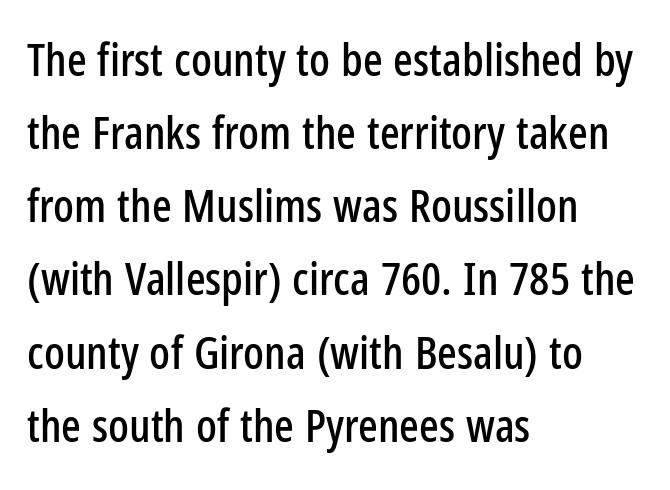
{"serif": "no", "italic": "no", "width": "condensed", "stroke_contrast": "low", "x_height": "medium", "monospaced": "no", "underline": "no", "align": "left", "line_spacing": "normal", "line_spacing_ratio": 1.59, "letter_spacing": "normal", "letter_spacing_em": 0.0, "glyph_px": 46}
